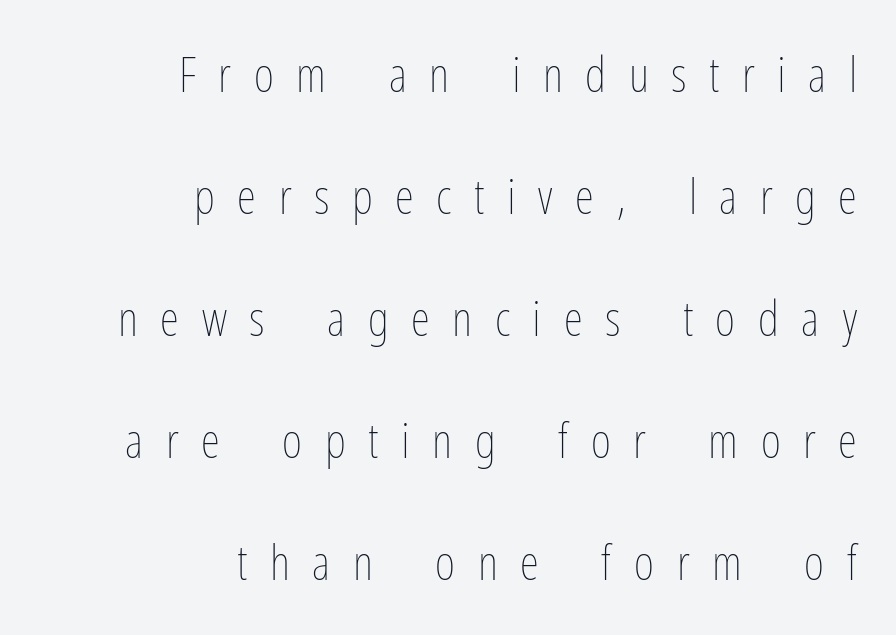
Q: Is the text bold? A: No.
Q: Is the text italic (slanted)? A: No, it is upright.
Q: Is the text underlined? A: No.
Q: How is the paragraph aligned? A: Right-aligned.
Q: Is the spacing between letters normal or unusually wide? A: Unusually wide.
Q: Is the spacing between lines tight, normal or loose? A: Loose.
Q: Width (condensed, normal, or wide)? A: Condensed.
Q: Stroke contrast? A: Low.
Q: x-height? A: Medium.
Q: Monospaced? A: No.
